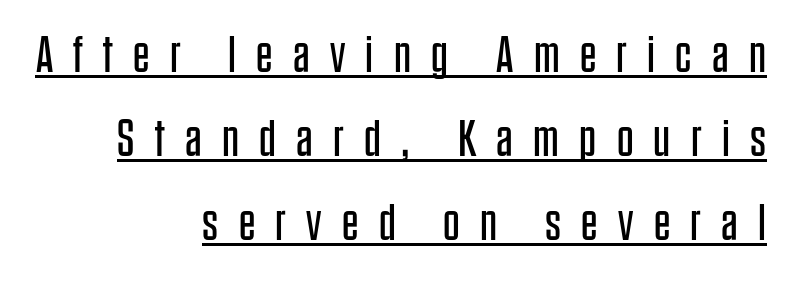
{"serif": "no", "italic": "no", "bold": "no", "weight": "regular", "width": "condensed", "stroke_contrast": "low", "x_height": "large", "monospaced": "no", "underline": "yes", "align": "right", "line_spacing": "normal", "line_spacing_ratio": 1.62, "letter_spacing": "wide", "letter_spacing_em": 0.39, "glyph_px": 52}
